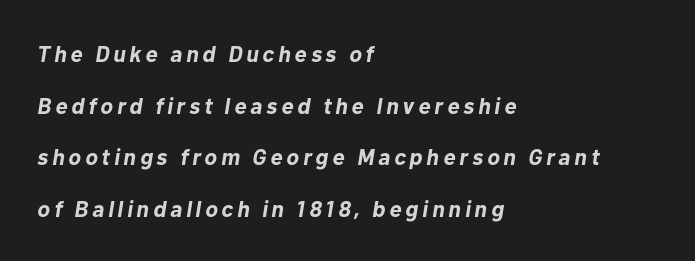
The image shows 23 px bold type, italic (leaning right); set left-aligned, loose line spacing (2.25x), not underlined.
